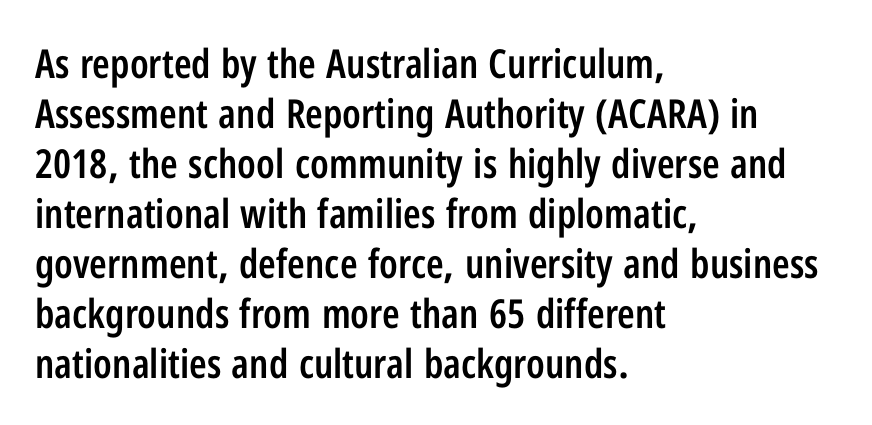
{"serif": "no", "italic": "no", "bold": "semi", "weight": "semibold", "width": "condensed", "stroke_contrast": "low", "x_height": "medium", "monospaced": "no", "underline": "no", "align": "left", "line_spacing": "normal", "line_spacing_ratio": 1.25, "letter_spacing": "normal", "letter_spacing_em": 0.0, "glyph_px": 40}
